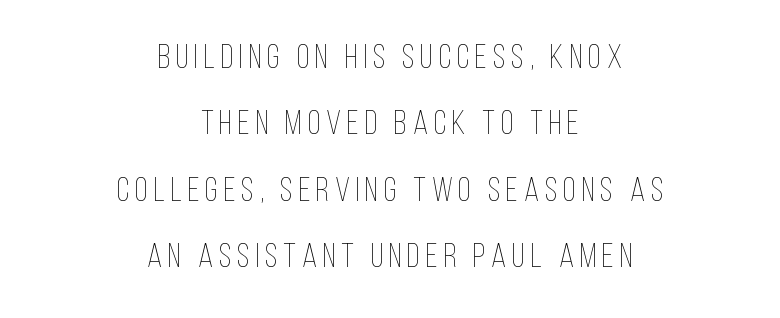
One-word summary of the alignment: center. The letters stand straight up with perfectly vertical stems. The passage shown is not underscored anywhere. Proportional: the letters do not fall into vertical columns. Students, observe: this is what heavily led, spacious text looks like.
